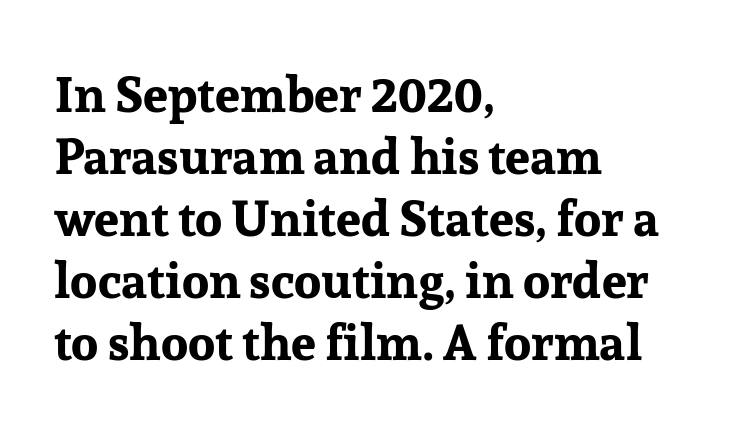
Default kerning and tracking; the words read as compact shapes. Thick stems and heavy bowls — unmistakably bold. A typesetter would call this proportional, since set widths differ per character. Unlike a clean sans, this face finishes its strokes with serifs.
